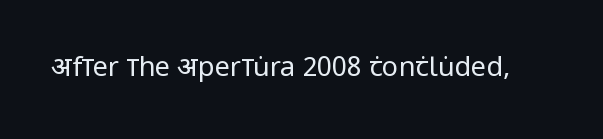
Q: Is the text bold? A: No.
Q: Is the text italic (slanted)? A: No, it is upright.
Q: Is the text underlined? A: No.
Q: Is the spacing between letters normal or unusually wide? A: Normal.
